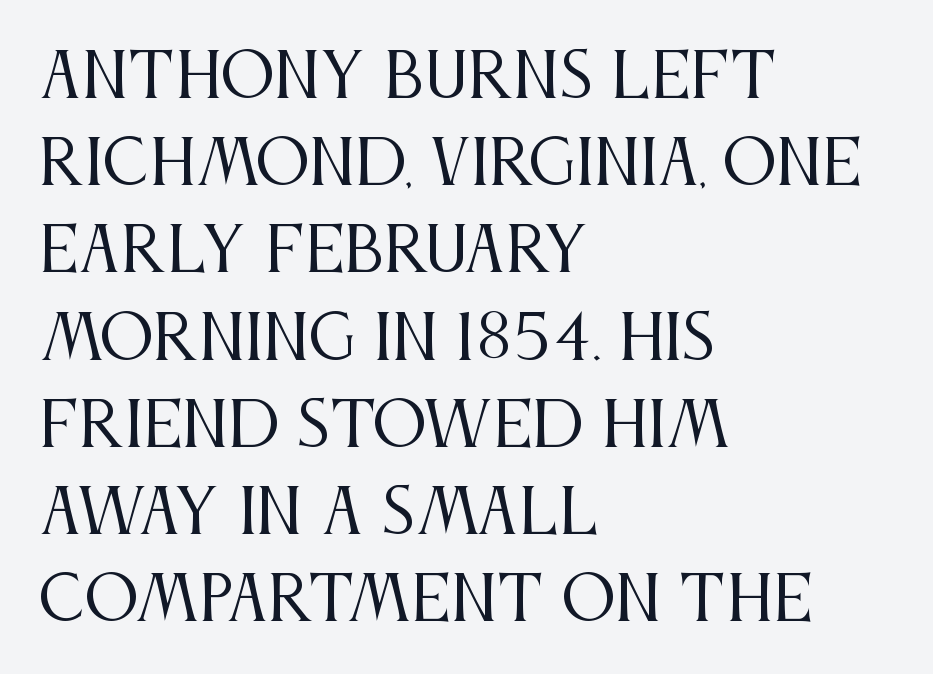
Baseline-to-baseline distance is the conventional proportion of letter height. Here the designer chose a conventional face with non-uniform glyph widths. This rendering employs a face with finishing strokes, i.e., a serif. The compositor pushed each line to the left boundary. These lines keep a tight, regular rhythm from letter to letter.
